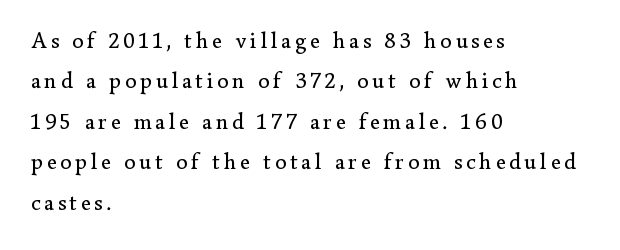
The string is rendered with underlining switched off. Every character sits straight up, as roman type does. Short and long lines alike share a common starting point at left. The characters are drawn with everyday or finer stroke widths.
